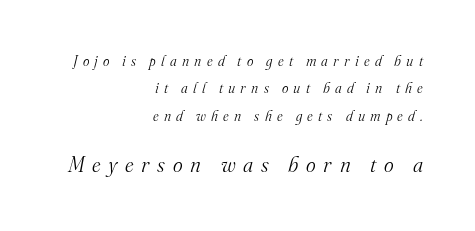
Q: Is the text bold? A: No.
Q: Is the text italic (slanted)? A: Yes, it leans right by about 16 degrees.
Q: Is the text underlined? A: No.
Q: How is the paragraph aligned? A: Right-aligned.
Q: Is the spacing between letters normal or unusually wide? A: Unusually wide.
Q: Is the spacing between lines tight, normal or loose? A: Loose.
Q: Which block of text is set in a larger size, the first (top) or the second (bottom)? A: The second (bottom) one.
